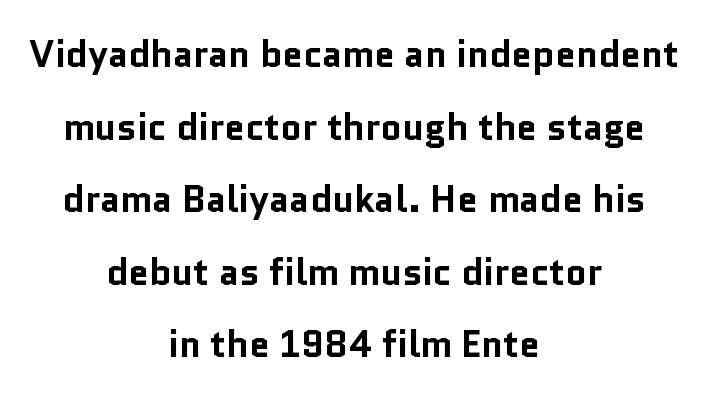
Q: Is the text bold? A: Yes.
Q: Is the text italic (slanted)? A: No, it is upright.
Q: Is the typeface a serif or a sans-serif typeface? A: Sans-serif.
Q: Is the text underlined? A: No.
Q: How is the paragraph aligned? A: Centered.
Q: Is the spacing between letters normal or unusually wide? A: Normal.
Q: Is the spacing between lines tight, normal or loose? A: Loose.
Q: Width (condensed, normal, or wide)? A: Normal.
Q: Stroke contrast? A: Low.
Q: x-height? A: Medium.
Q: Monospaced? A: No.
